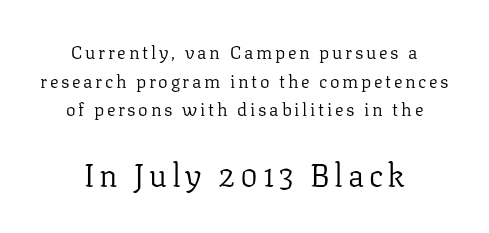
{"serif": "yes", "italic": "no", "bold": "no", "weight": "regular", "width": "normal", "stroke_contrast": "low", "x_height": "medium", "monospaced": "no", "underline": "no", "align": "center", "line_spacing": "normal", "line_spacing_ratio": 1.59, "larger_block": "second", "size_ratio": 1.72, "glyph_px": 31}
